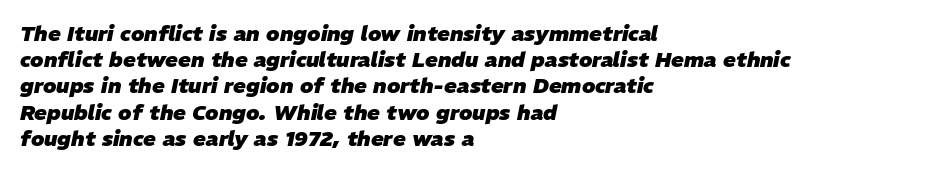
Q: Is the text bold? A: Yes.
Q: Is the text italic (slanted)? A: Yes, it leans right by about 11 degrees.
Q: Is the text underlined? A: No.
Q: How is the paragraph aligned? A: Left-aligned.
Q: Is the spacing between letters normal or unusually wide? A: Normal.
Q: Is the spacing between lines tight, normal or loose? A: Normal.
